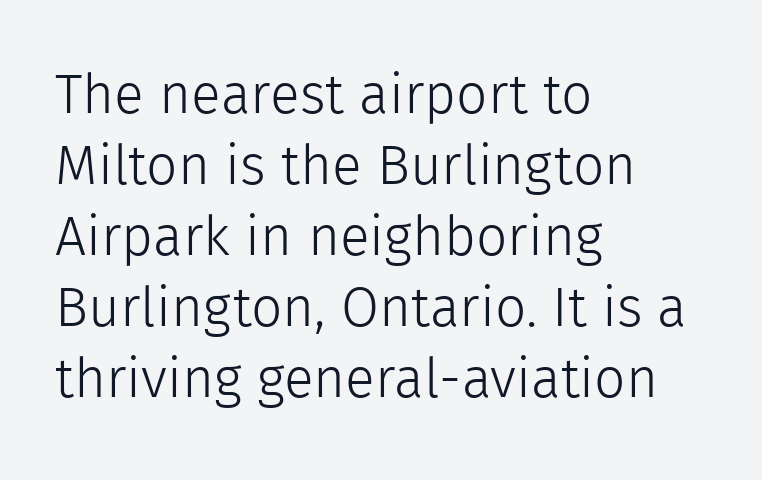
Horizontal bands of white between lines are of average thickness. Only glyphs here, with clear space below each row. Character widths vary here, with narrow letters taking less room than wide ones. The font is comparable to plain body text, perhaps lighter.
